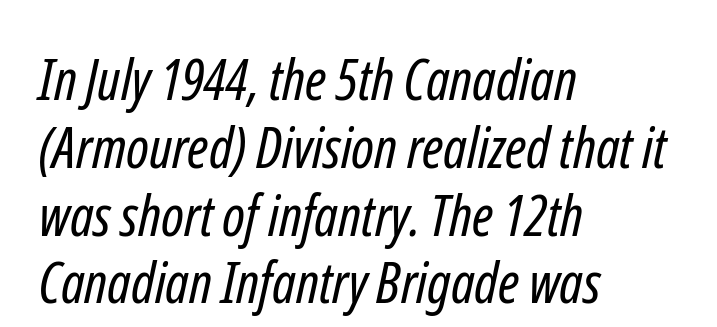
{"serif": "no", "bold": "no", "weight": "regular", "width": "condensed", "stroke_contrast": "low", "x_height": "medium", "monospaced": "no", "underline": "no", "align": "left", "line_spacing_ratio": 1.19, "letter_spacing": "normal", "letter_spacing_em": 0.0, "glyph_px": 57}
